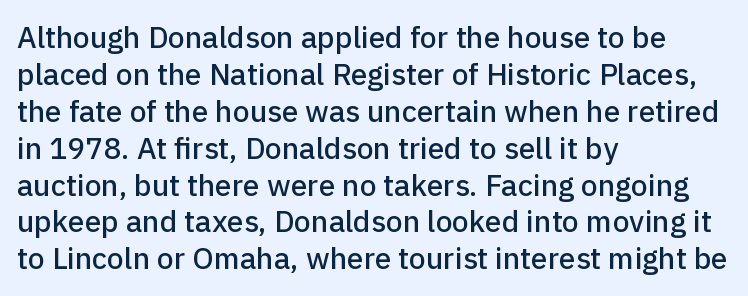
{"serif": "no", "italic": "no", "width": "normal", "stroke_contrast": "low", "x_height": "medium", "monospaced": "no", "underline": "no", "align": "left", "line_spacing_ratio": 1.23, "letter_spacing": "normal", "letter_spacing_em": 0.0, "glyph_px": 30}
